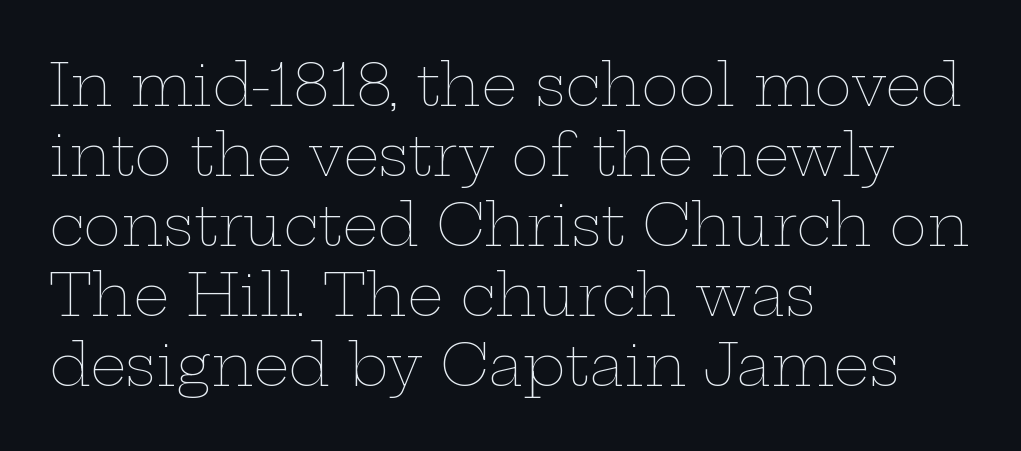
The glyphs are unaccompanied by any horizontal stroke below them. No heavy texture on the line: the type isn't bold. The horizontal fit of the characters is conventional and even. Vertical strokes here are truly vertical. Casual observation: everything's shoved over to the left. Character widths vary here, with narrow letters taking less room than wide ones.
